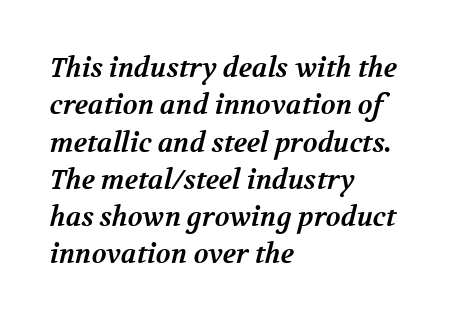
Q: Is the text bold? A: Yes.
Q: Is the text underlined? A: No.
Q: How is the paragraph aligned? A: Left-aligned.
Q: Is the spacing between letters normal or unusually wide? A: Normal.
Q: Is the spacing between lines tight, normal or loose? A: Normal.
